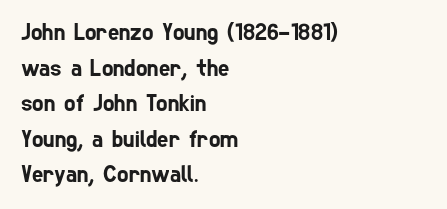
The setting favours the left margin, as ordinary paragraphs usually do. The baseline area is clear. The lines sit at an ordinary, default distance from one another. Students, note that the glyphs here touch the page at normal intervals.
